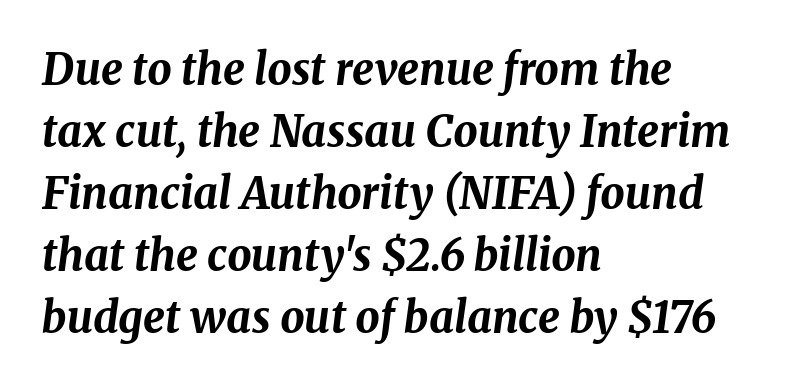
The image shows 43 px bold type, italic (leaning right); set left-aligned, normal line spacing (1.44x), normal letter spacing, not underlined; medium stroke contrast and a medium x-height.
